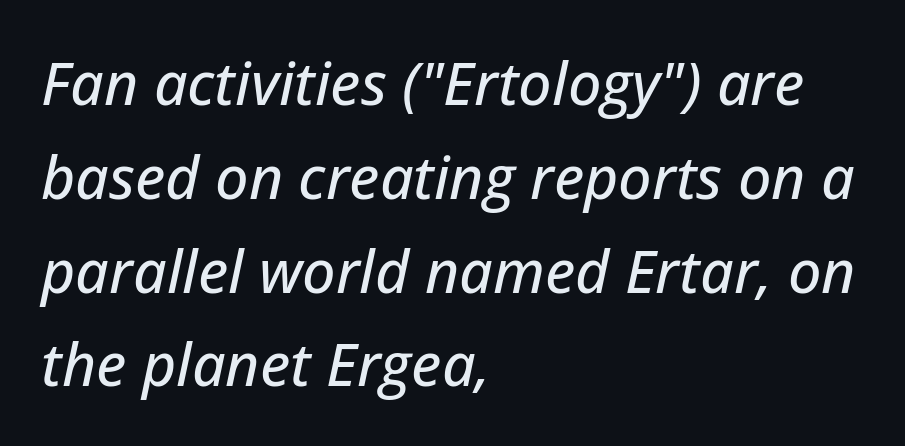
{"italic": "yes", "lean": "right", "slant_degrees": 12, "width": "normal", "stroke_contrast": "low", "x_height": "medium", "monospaced": "no", "underline": "no", "align": "left", "line_spacing": "normal", "line_spacing_ratio": 1.59, "letter_spacing": "normal", "letter_spacing_em": 0.0, "glyph_px": 59}
